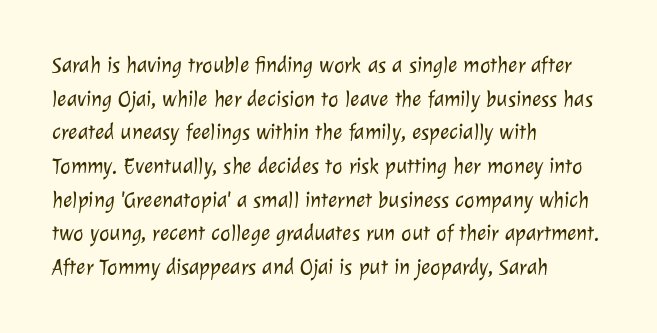
{"bold": "no", "underline": "no", "align": "left", "line_spacing": "normal", "line_spacing_ratio": 1.53, "letter_spacing": "normal", "letter_spacing_em": 0.0, "glyph_px": 22}
